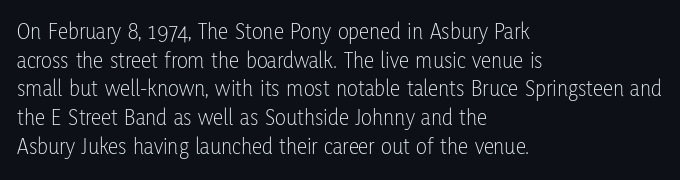
The image shows 23 px text type, upright; set left-aligned, normal line spacing (1.25x), normal letter spacing, not underlined.
